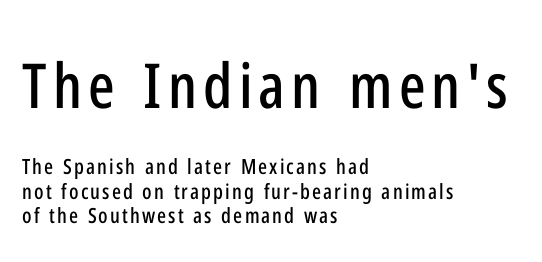
The image shows 62 px condensed sans-serif type, upright; set left-aligned, line spacing 1.18x, not underlined; the first (top) block is 2.95x larger; low stroke contrast and a medium x-height.
